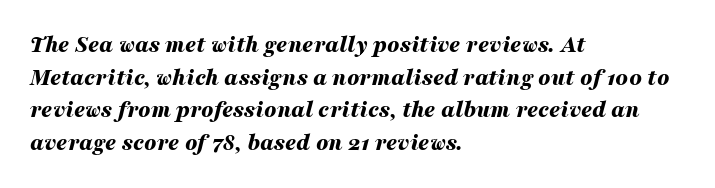
The image shows 24 px bold type, italic (leaning right); set left-aligned, normal line spacing (1.36x), normal letter spacing, not underlined.
